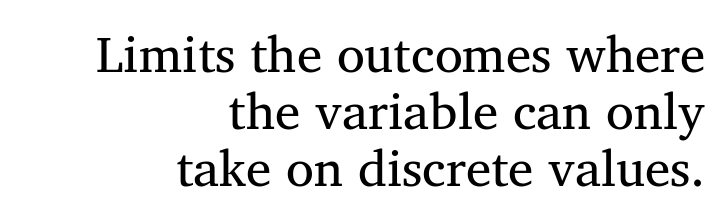
The image shows 51 px regular-weight serif type, upright; set right-aligned, tight line spacing (1.12x), normal letter spacing, not underlined; medium stroke contrast and a medium x-height.
